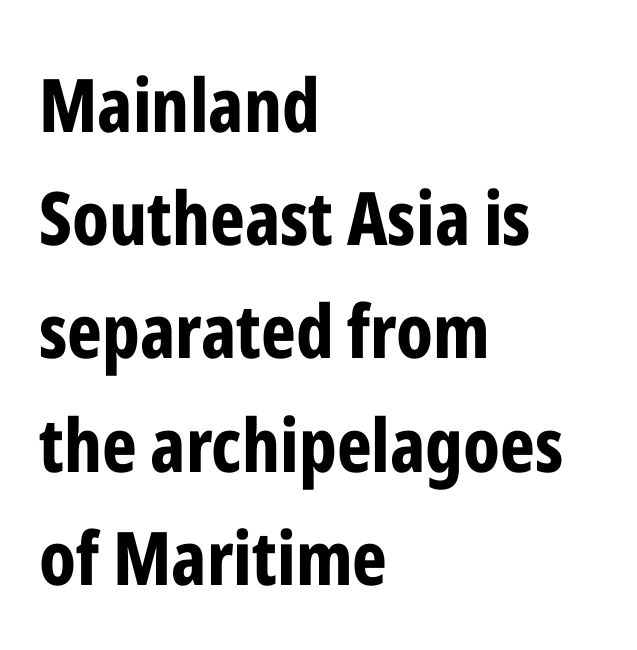
Vertically, the passage feels balanced, rows spaced as you'd expect. The letters stand upright; this is a roman face. You could not count columns in this text — the font is proportionally spaced. Line beginnings align vertically; line endings do not. The typesetting leans heavy: a genuine bold.
